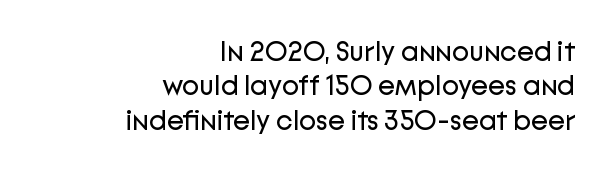
Stroke mass is kept to a normal reading level or below. Do the characters align in a grid? No, the font is proportional. Spacing between characters is what you'd get straight out of the box. These lines are set flush right with a ragged left edge. Only glyphs here, with clear space below each row. Does the type have serifs? No, each stem ends abruptly.
